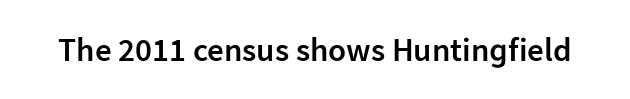
These lines keep a tight, regular rhythm from letter to letter. Do the characters align in a grid? No, the font is proportional. Only glyphs here, with clear space below each row. The font's upright variant was chosen for this text.
